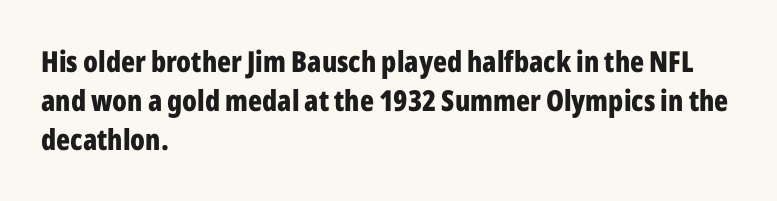
The image shows 29 px bold, condensed sans-serif type, upright; set left-aligned, normal line spacing (1.35x), normal letter spacing, not underlined; low stroke contrast and a medium x-height.
